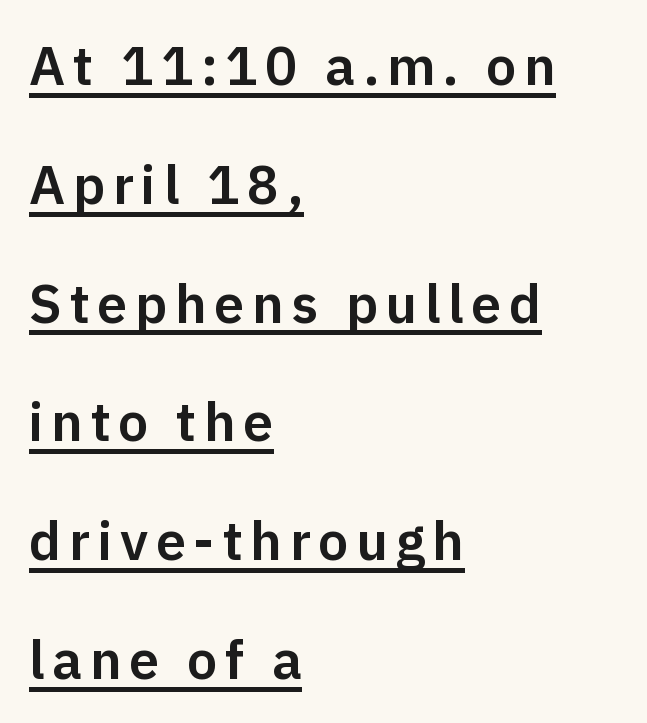
{"serif": "no", "italic": "no", "width": "normal", "stroke_contrast": "low", "x_height": "medium", "monospaced": "no", "underline": "yes", "align": "left", "line_spacing": "loose", "line_spacing_ratio": 2.2, "glyph_px": 54}
